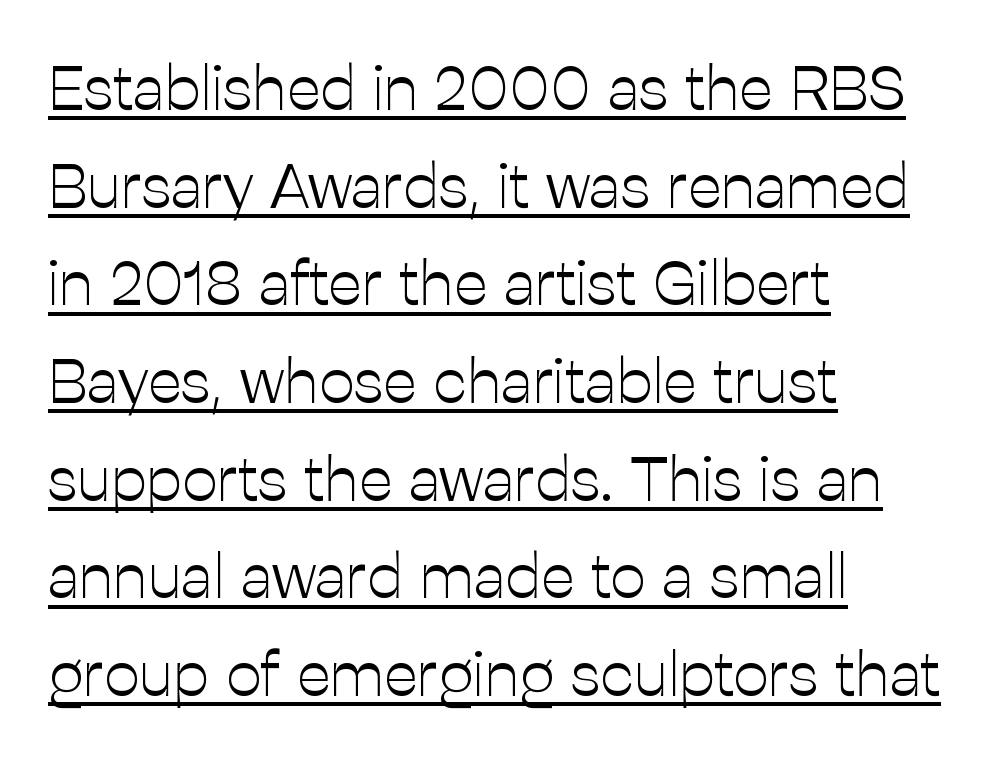
The rendering uses a moderate line-height, typical for paragraphs. Here the designer chose a conventional face with non-uniform glyph widths. The weight would be labelled regular, book, light, or lighter still. The face used here appears with an underline applied.
